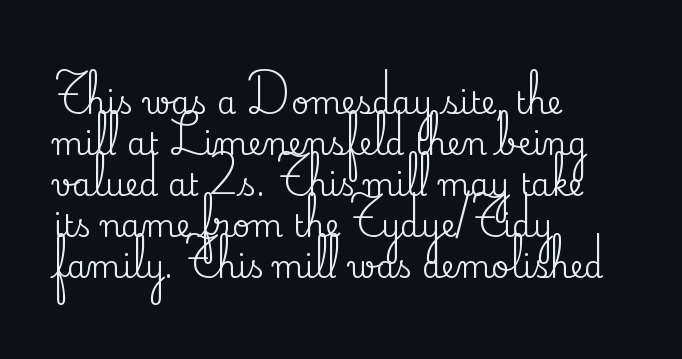
Q: Is the text italic (slanted)? A: No, it is upright.
Q: Is the typeface a serif or a sans-serif typeface? A: Serif.
Q: Is the text underlined? A: No.
Q: How is the paragraph aligned? A: Left-aligned.
Q: Is the spacing between letters normal or unusually wide? A: Normal.
Q: Is the spacing between lines tight, normal or loose? A: Normal.
Q: Width (condensed, normal, or wide)? A: Normal.
Q: Stroke contrast? A: Medium.
Q: x-height? A: Small.
Q: Monospaced? A: No.
